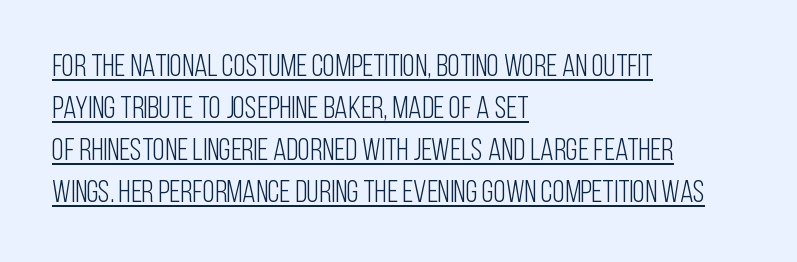
Q: Is the text bold? A: No.
Q: Is the text italic (slanted)? A: No, it is upright.
Q: Is the typeface a serif or a sans-serif typeface? A: Sans-serif.
Q: Is the text underlined? A: Yes.
Q: How is the paragraph aligned? A: Left-aligned.
Q: Is the spacing between letters normal or unusually wide? A: Normal.
Q: Is the spacing between lines tight, normal or loose? A: Normal.
Q: Width (condensed, normal, or wide)? A: Condensed.
Q: Stroke contrast? A: Low.
Q: x-height? A: Large.
Q: Monospaced? A: No.
